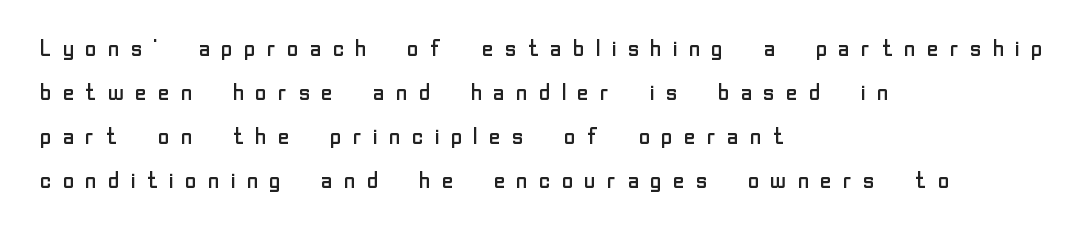
Rule under the text: the space is simply empty. Notice how the passage keeps a crisp vertical edge on the left only. Designer's note — italics off, roman on. The tracking reads as deliberately expanded to a designer's eye. How would I describe the line gaps? Wide and relaxed.
